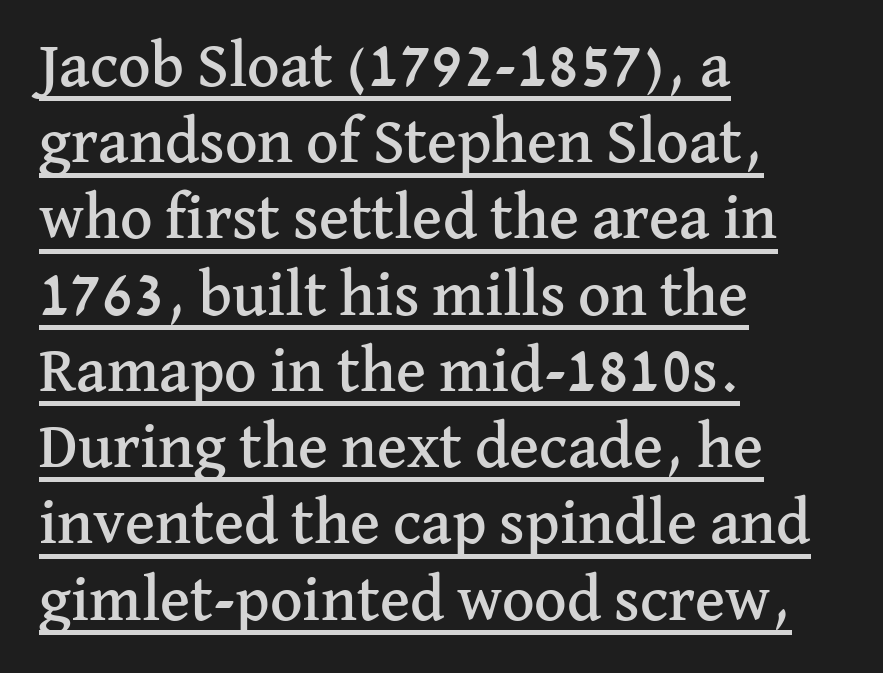
Q: Is the text italic (slanted)? A: No, it is upright.
Q: Is the typeface a serif or a sans-serif typeface? A: Serif.
Q: Is the text underlined? A: Yes.
Q: How is the paragraph aligned? A: Left-aligned.
Q: Is the spacing between letters normal or unusually wide? A: Normal.
Q: Width (condensed, normal, or wide)? A: Normal.
Q: Stroke contrast? A: Medium.
Q: x-height? A: Medium.
Q: Monospaced? A: No.
